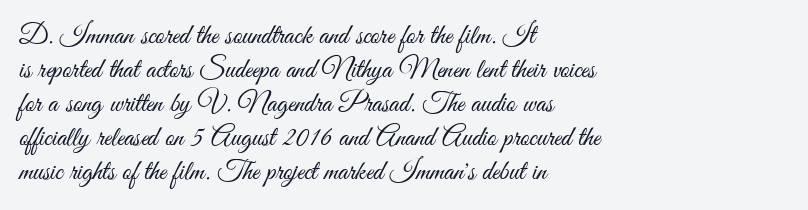
{"serif": "no", "bold": "no", "weight": "light", "width": "condensed", "stroke_contrast": "medium", "x_height": "small", "monospaced": "no", "underline": "no", "align": "left", "line_spacing_ratio": 1.21, "letter_spacing": "normal", "letter_spacing_em": 0.0, "glyph_px": 28}
